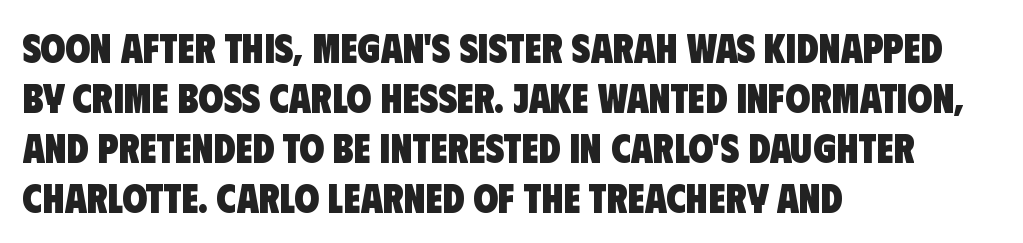
The image shows 40 px heavy, condensed sans-serif type; set left-aligned, normal line spacing (1.25x), normal letter spacing, not underlined; low stroke contrast and a large x-height.
